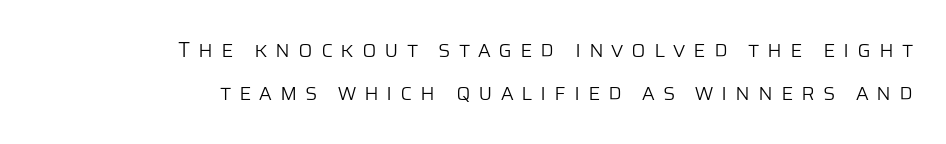
{"italic": "no", "bold": "no", "underline": "no", "align": "right", "line_spacing": "loose", "line_spacing_ratio": 2.05, "letter_spacing": "wide", "letter_spacing_em": 0.37, "glyph_px": 21}
